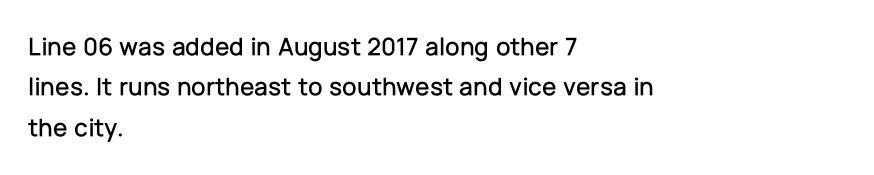
{"italic": "no", "underline": "no", "align": "left", "line_spacing": "normal", "line_spacing_ratio": 1.55, "letter_spacing": "normal", "letter_spacing_em": 0.0, "glyph_px": 26}
